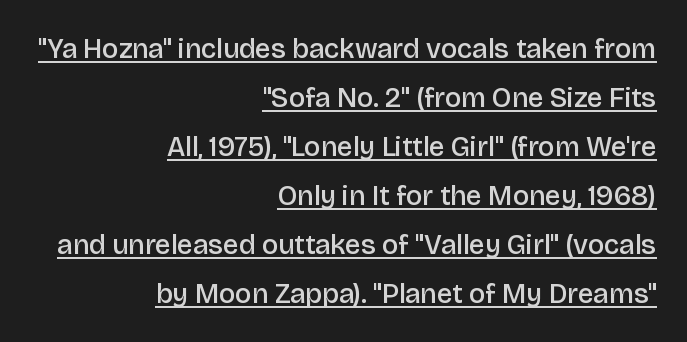
Italic: no, the glyphs are upright roman. In terms of letterspacing, this is plain default setting. Spacing verdict: proportional, widths tailored to each character. The words here are underlined. Teacher's note: observe the even right margin — that is flush-right alignment. The designer went with a sans here, leaving each stem footless.
